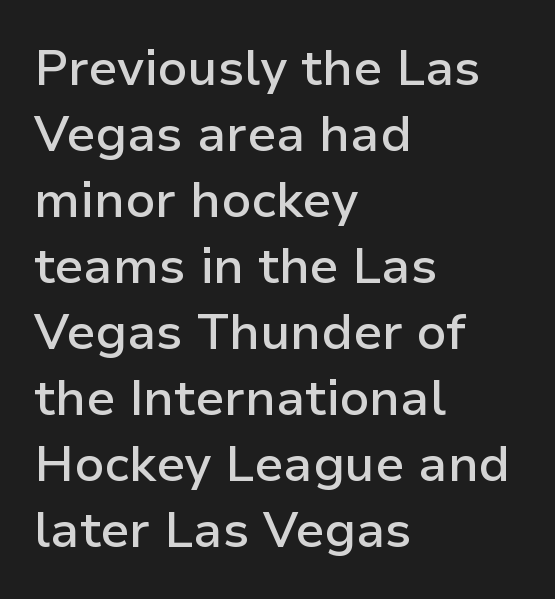
The type family on display is of the sans-serif kind. Check the space under the baseline: it is left empty. Short note: letters normally spaced. Strokes here are thickened, but only to semibold level. All the whitespace from short lines collects on the right. How would I describe the line gaps? Plain and ordinary.
